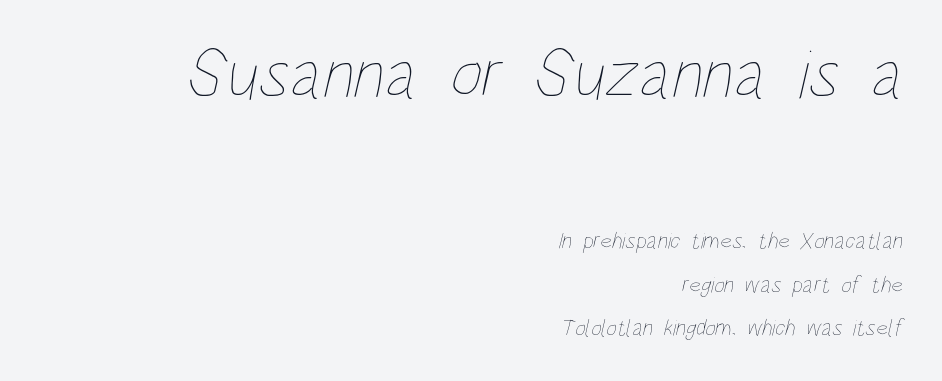
The image shows 70 px thin, condensed type; set right-aligned, loose line spacing (1.9x), normal letter spacing, not underlined; the first (top) block is 3.04x larger; low stroke contrast and a large x-height.
